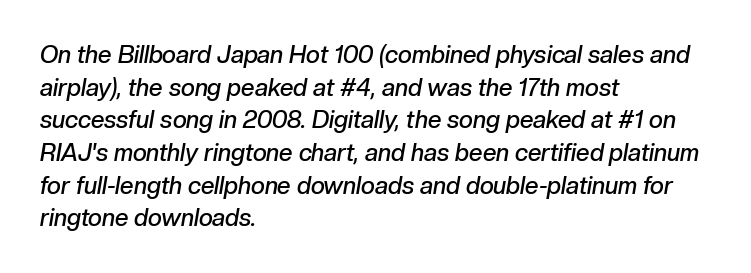
Q: Is the text bold? A: Semi-bold.
Q: Is the text italic (slanted)? A: Yes, it leans right by about 10 degrees.
Q: Is the text underlined? A: No.
Q: How is the paragraph aligned? A: Left-aligned.
Q: Is the spacing between letters normal or unusually wide? A: Normal.
Q: Is the spacing between lines tight, normal or loose? A: Normal.
